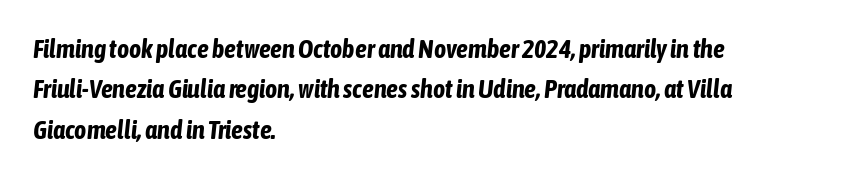
{"italic": "yes", "lean": "right", "slant_degrees": 6, "bold": "yes", "underline": "no", "align": "left", "line_spacing": "normal", "line_spacing_ratio": 1.55, "letter_spacing": "normal", "letter_spacing_em": 0.0, "glyph_px": 26}
